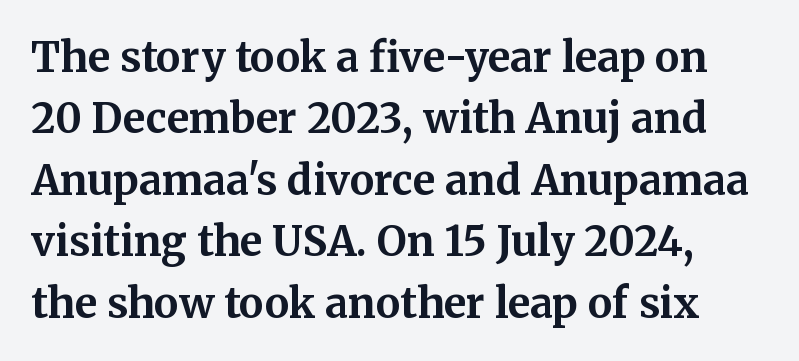
The image shows 41 px bold serif type, upright; set left-aligned, normal line spacing (1.5x), normal letter spacing, not underlined; medium stroke contrast and a medium x-height.
